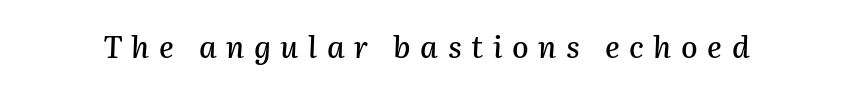
Do the characters align in a grid? No, the font is proportional. The gaps between neighbouring characters are conspicuously large. Lines of text with bare space underneath. Designer's note — italics engaged.
